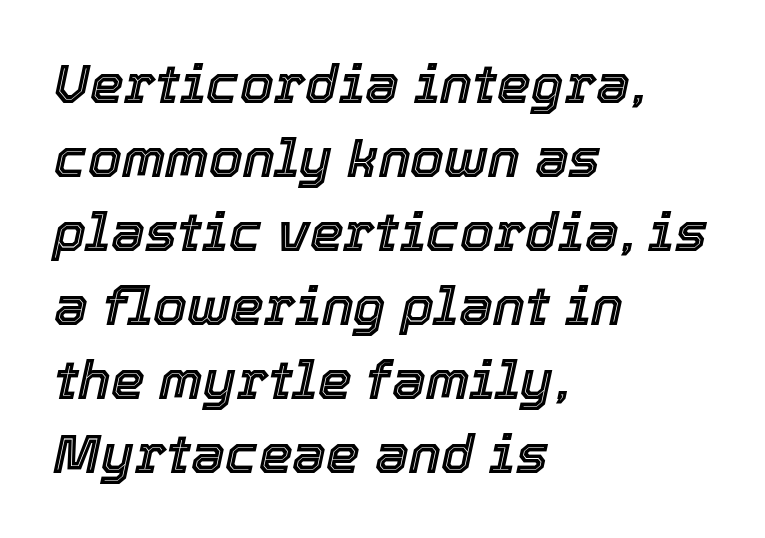
The image shows 54 px text type, italic (leaning right); set left-aligned, normal line spacing (1.37x), normal letter spacing, not underlined; a medium x-height.
